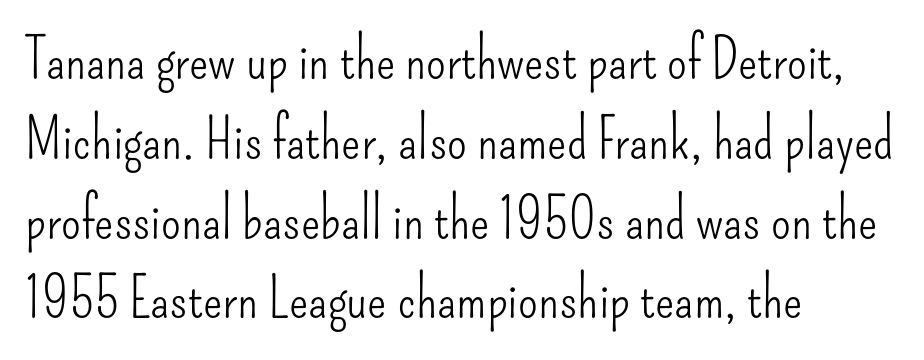
{"serif": "no", "italic": "no", "bold": "no", "weight": "light", "width": "condensed", "stroke_contrast": "low", "x_height": "small", "monospaced": "no", "underline": "no", "align": "left", "line_spacing": "normal", "line_spacing_ratio": 1.4, "letter_spacing": "normal", "letter_spacing_em": 0.0, "glyph_px": 57}
